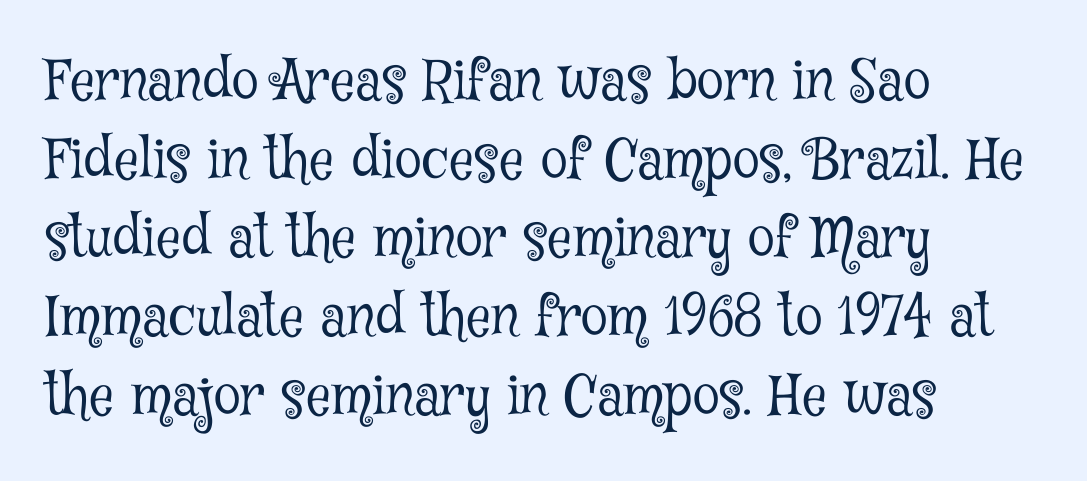
Q: Is the text bold? A: No.
Q: Is the text italic (slanted)? A: No, it is upright.
Q: Is the typeface a serif or a sans-serif typeface? A: Serif.
Q: Is the text underlined? A: No.
Q: How is the paragraph aligned? A: Left-aligned.
Q: Is the spacing between letters normal or unusually wide? A: Normal.
Q: Is the spacing between lines tight, normal or loose? A: Normal.
Q: Width (condensed, normal, or wide)? A: Condensed.
Q: Stroke contrast? A: Low.
Q: x-height? A: Medium.
Q: Monospaced? A: No.
